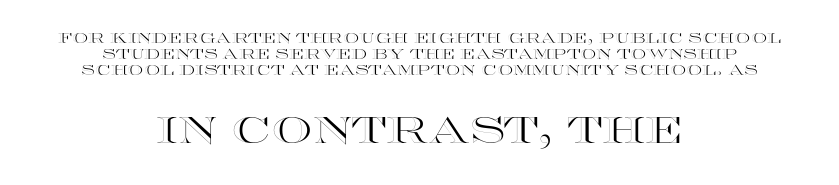
The image shows 36 px wide type, upright; set centered, tight line spacing (1.15x), normal letter spacing, not underlined; the second (bottom) block is 2.57x larger; a large x-height.
